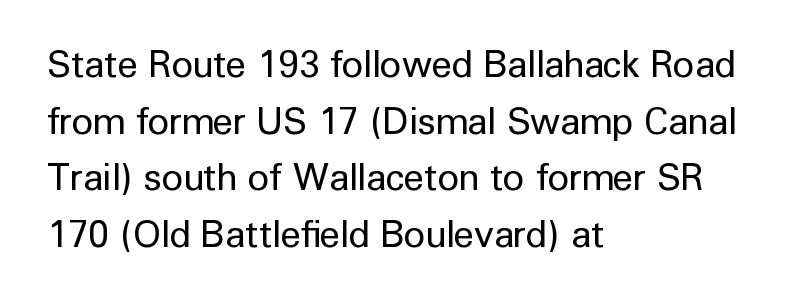
{"serif": "no", "italic": "no", "bold": "no", "weight": "regular", "width": "normal", "stroke_contrast": "low", "x_height": "medium", "monospaced": "no", "underline": "no", "align": "left", "line_spacing": "normal", "line_spacing_ratio": 1.53, "letter_spacing": "normal", "letter_spacing_em": 0.0, "glyph_px": 37}
